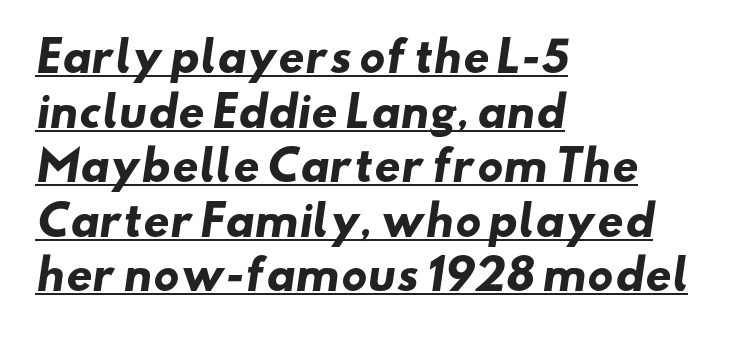
The image shows 41 px heavy, wide sans-serif type; set left-aligned, normal line spacing (1.33x), normal letter spacing, underlined; low stroke contrast and a small x-height.
